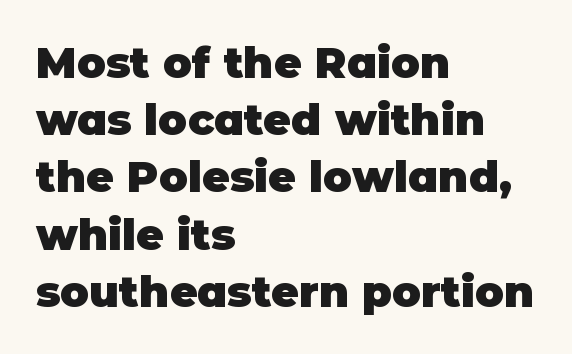
{"serif": "no", "italic": "no", "bold": "yes", "weight": "heavy", "width": "normal", "stroke_contrast": "low", "x_height": "large", "monospaced": "no", "underline": "no", "align": "left", "line_spacing": "normal", "line_spacing_ratio": 1.33, "letter_spacing": "normal", "letter_spacing_em": 0.0, "glyph_px": 43}
